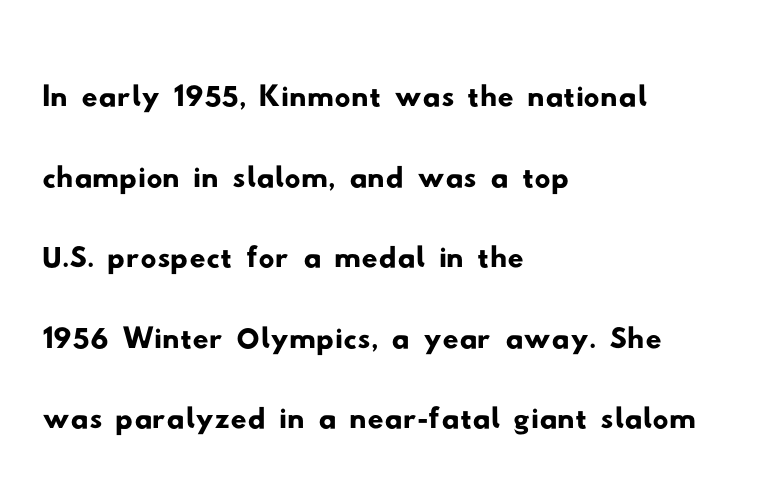
There is no visible air inserted between adjacent glyphs. You can tell from the bare stems that sans-serif type was used. Compared with typical paragraphs, the rows here are closer together. These lines are rendered in a variable-pitch font.
